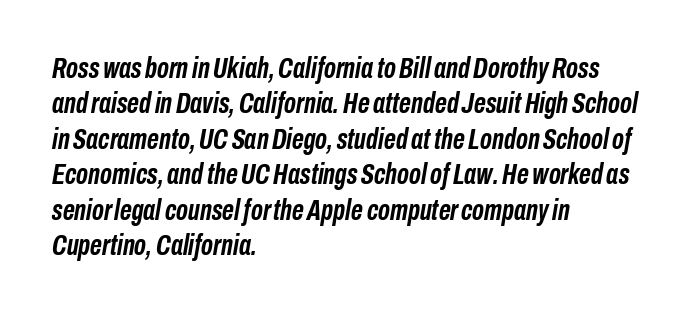
Q: Is the text bold? A: Yes.
Q: Is the text italic (slanted)? A: Yes, it leans right by about 10 degrees.
Q: Is the text underlined? A: No.
Q: How is the paragraph aligned? A: Left-aligned.
Q: Is the spacing between letters normal or unusually wide? A: Normal.
Q: Width (condensed, normal, or wide)? A: Condensed.
Q: Stroke contrast? A: Low.
Q: x-height? A: Medium.
Q: Monospaced? A: No.
